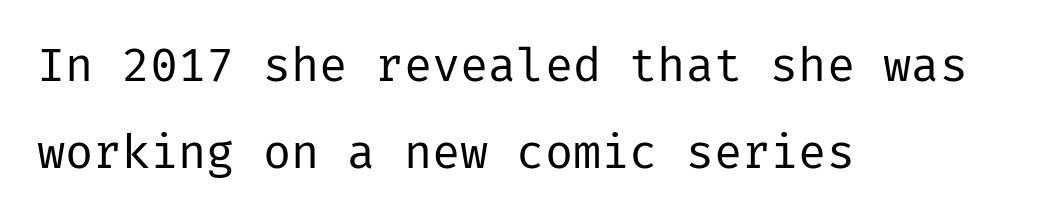
Letterform terminals end flat and unadorned throughout the passage. The letters sit at their default tracking, neither squeezed nor spread. The lines in this sample share a left origin and differ only in where they stop. Posture: upright roman.
